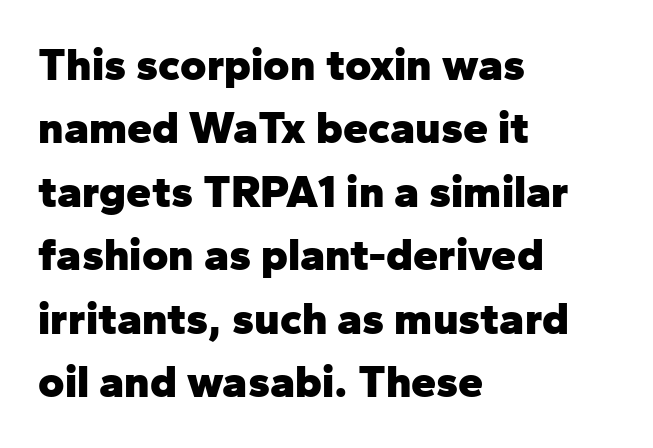
{"serif": "no", "italic": "no", "bold": "yes", "weight": "heavy", "width": "normal", "stroke_contrast": "low", "x_height": "medium", "monospaced": "no", "underline": "no", "align": "left", "line_spacing": "normal", "line_spacing_ratio": 1.41, "letter_spacing": "normal", "letter_spacing_em": 0.0, "glyph_px": 45}
